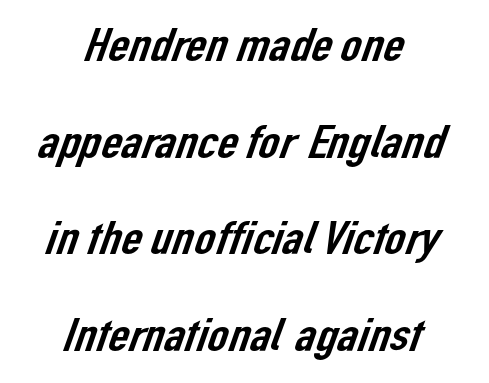
A typesetter would call this zero additional tracking. The glyphs in this specimen are sans serif. The block of text is sparse from top to bottom, with ample space between rows. These lines stack symmetrically, like a column narrowing and widening about its center. This rendering features lettering with no underline.
